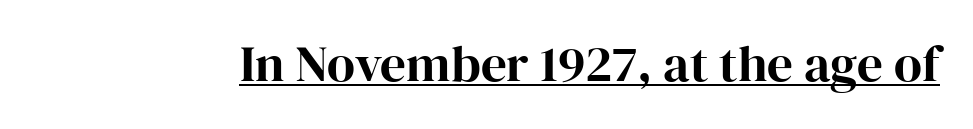
{"serif": "yes", "italic": "no", "width": "normal", "stroke_contrast": "high", "x_height": "medium", "monospaced": "no", "underline": "yes", "letter_spacing": "normal", "letter_spacing_em": 0.0, "glyph_px": 51}
